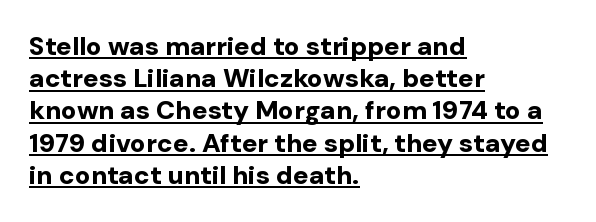
{"italic": "no", "bold": "yes", "underline": "yes", "align": "left", "line_spacing_ratio": 1.24, "letter_spacing": "normal", "letter_spacing_em": 0.0, "glyph_px": 26}
